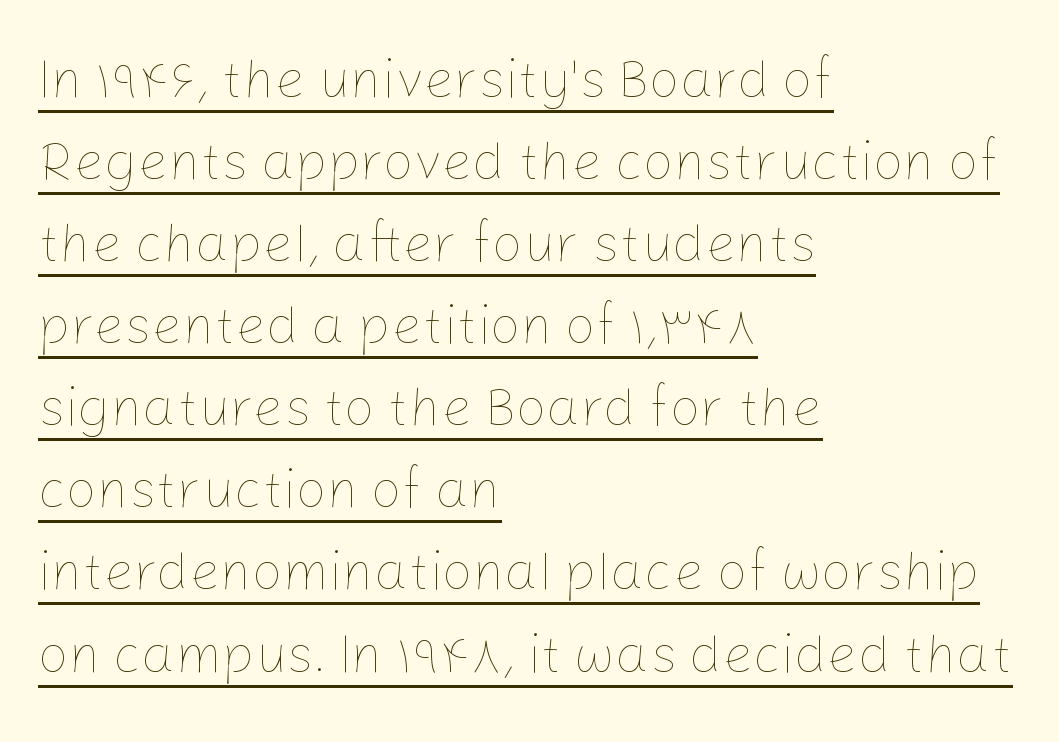
The image shows 54 px thin type, upright; set left-aligned, normal line spacing (1.52x), normal letter spacing, underlined; low stroke contrast and a medium x-height.
